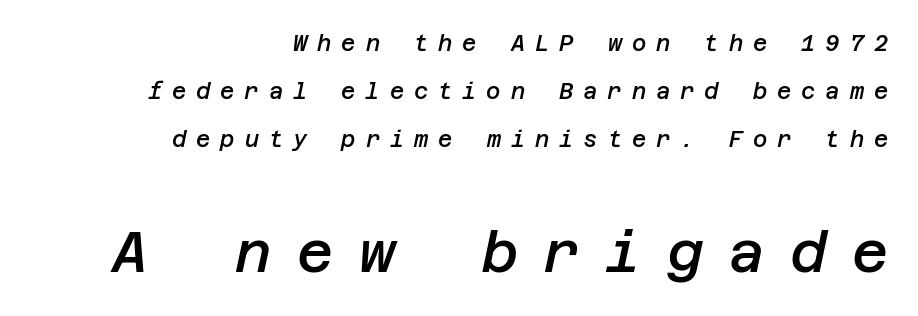
The text block is weighted toward the right margin, trailing off unevenly leftward. Descender tails drop into unmarked territory. You get the small type first, then a jump to larger type. Rendered with sloped, italic letterforms.
